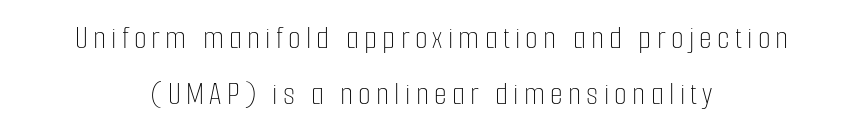
The image shows 33 px thin, condensed type, upright; set centered, normal line spacing (1.69x), not underlined; low stroke contrast and a medium x-height.
